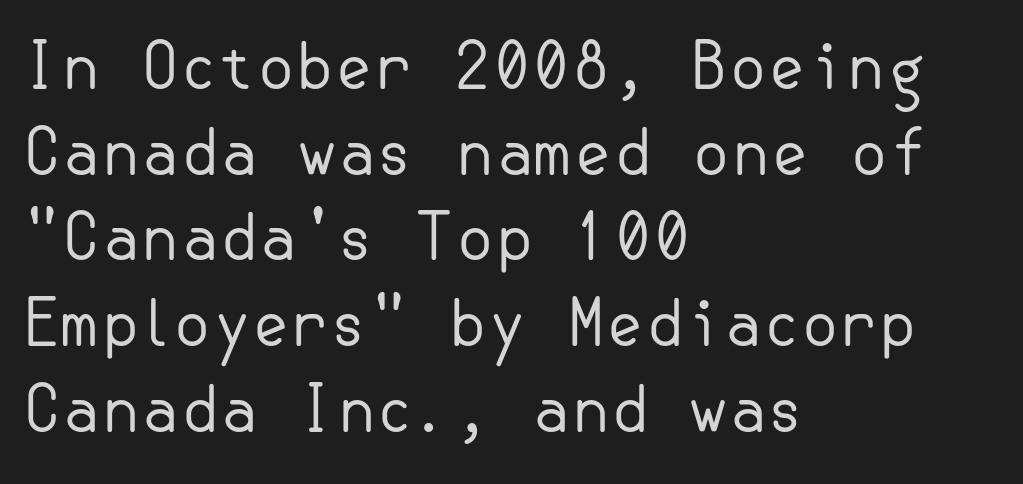
{"serif": "no", "italic": "no", "bold": "no", "weight": "regular", "width": "normal", "stroke_contrast": "low", "x_height": "small", "underline": "no", "align": "left", "line_spacing": "normal", "line_spacing_ratio": 1.36, "letter_spacing": "normal", "letter_spacing_em": 0.0, "glyph_px": 63}
